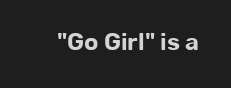
Q: Is the text italic (slanted)? A: No, it is upright.
Q: Is the text underlined? A: No.
Q: Is the spacing between letters normal or unusually wide? A: Normal.
